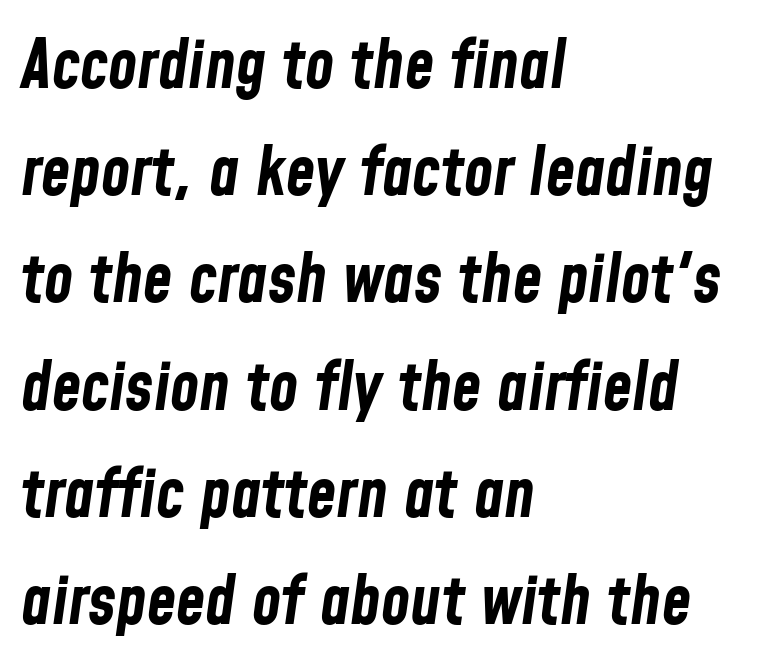
{"italic": "yes", "lean": "right", "slant_degrees": 8, "bold": "yes", "weight": "bold", "width": "condensed", "stroke_contrast": "low", "x_height": "medium", "monospaced": "no", "underline": "no", "align": "left", "line_spacing": "normal", "line_spacing_ratio": 1.6, "letter_spacing": "normal", "letter_spacing_em": 0.0, "glyph_px": 67}
